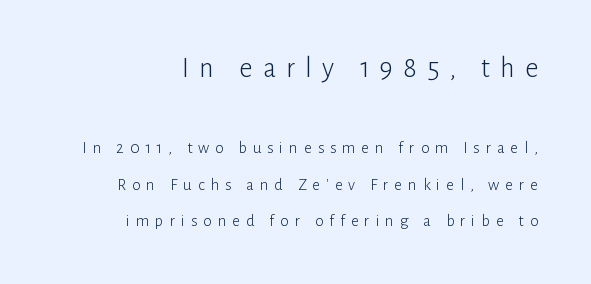
{"serif": "no", "italic": "no", "bold": "no", "weight": "light", "width": "normal", "stroke_contrast": "low", "x_height": "medium", "monospaced": "no", "underline": "no", "align": "right", "line_spacing": "loose", "line_spacing_ratio": 2.16, "letter_spacing": "wide", "letter_spacing_em": 0.35, "larger_block": "first", "size_ratio": 1.71, "glyph_px": 29}
